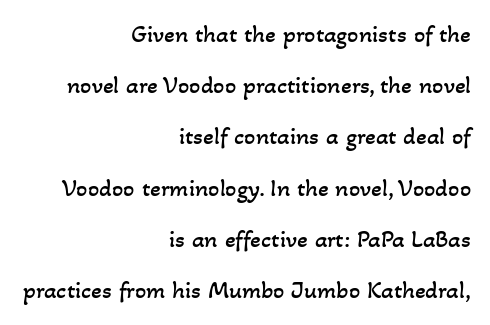
The paragraph shown leans on its right margin. A light-to-regular cut is what we see here. What's the leading like? Stretched, with rows far apart. Nobody drew a line under any word here. Characters follow at the spacing the type designer built in.
